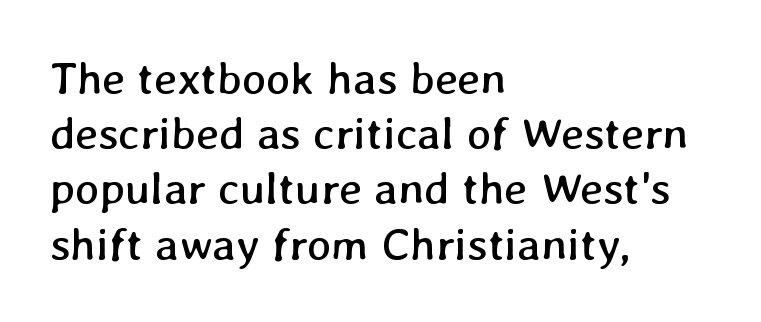
The image shows 46 px regular-weight type; set left-aligned, line spacing 1.2x, normal letter spacing, not underlined; low stroke contrast and a medium x-height.
